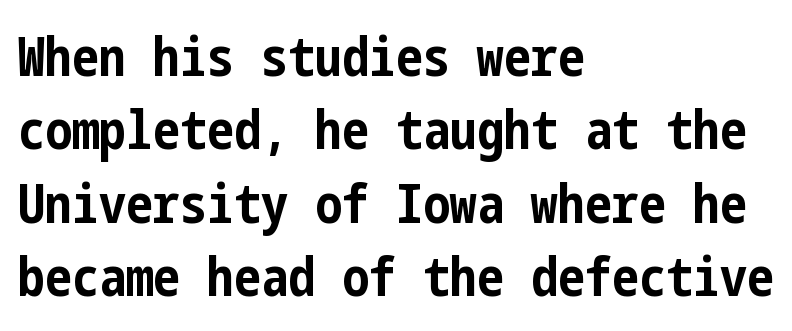
Type without underlining. These lines carry a lot of weight — the face is fully bold. This is roman type, the default non-slanted kind. I'd call this a sans setting — the letters go barefoot. Does the leading feel generous? No, just average. Letter spacing: default.
